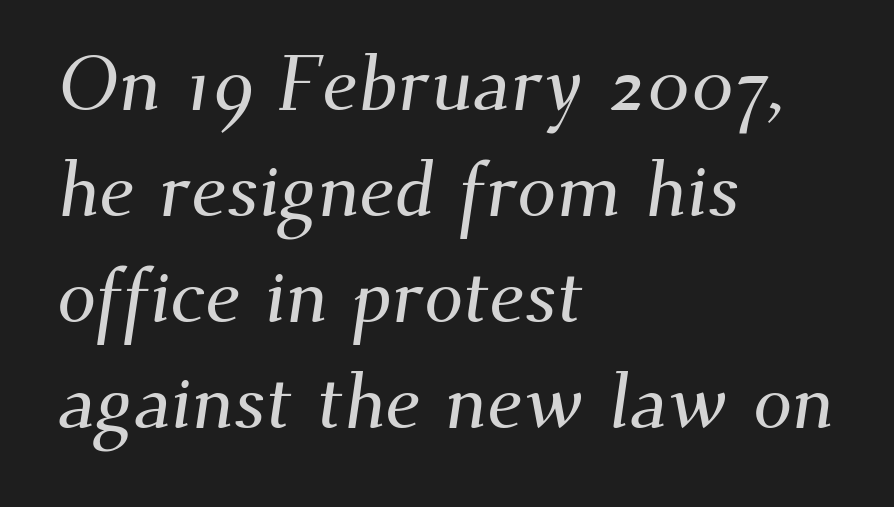
Q: Is the typeface a serif or a sans-serif typeface? A: Serif.
Q: Is the text underlined? A: No.
Q: How is the paragraph aligned? A: Left-aligned.
Q: Is the spacing between letters normal or unusually wide? A: Normal.
Q: Is the spacing between lines tight, normal or loose? A: Normal.
Q: Width (condensed, normal, or wide)? A: Normal.
Q: Stroke contrast? A: Medium.
Q: x-height? A: Small.
Q: Monospaced? A: No.
